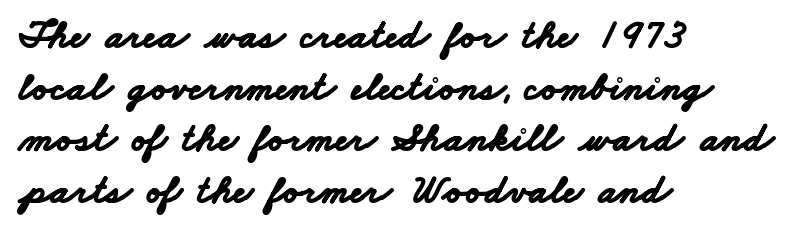
The image shows 41 px bold, wide sans-serif type; set left-aligned, normal line spacing (1.26x), normal letter spacing, not underlined; low stroke contrast and a small x-height.
